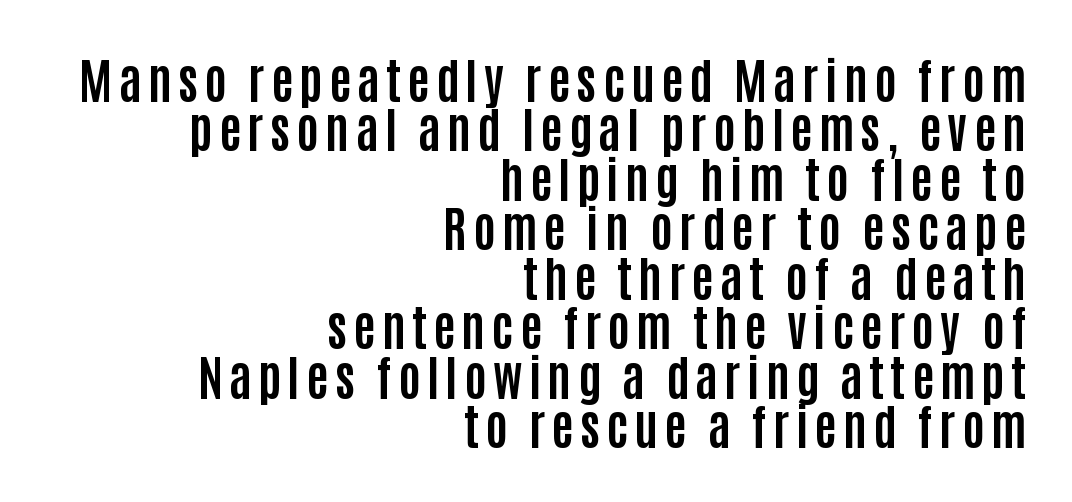
{"serif": "no", "italic": "no", "bold": "yes", "weight": "bold", "width": "condensed", "stroke_contrast": "low", "x_height": "large", "monospaced": "no", "underline": "no", "align": "right", "line_spacing": "tight", "line_spacing_ratio": 1.03, "glyph_px": 48}
